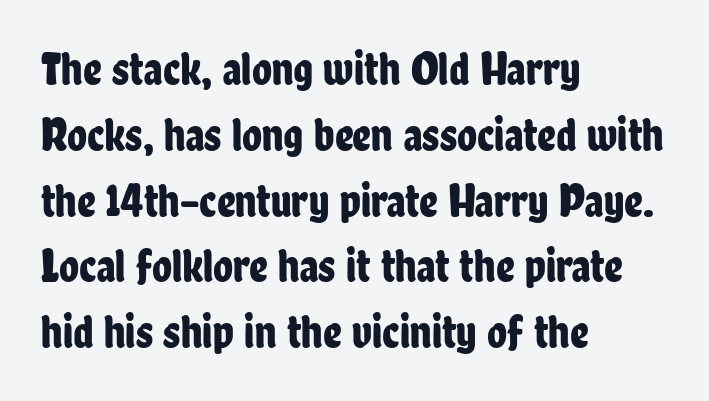
Q: Is the text italic (slanted)? A: No, it is upright.
Q: Is the typeface a serif or a sans-serif typeface? A: Sans-serif.
Q: Is the text underlined? A: No.
Q: How is the paragraph aligned? A: Left-aligned.
Q: Is the spacing between letters normal or unusually wide? A: Normal.
Q: Is the spacing between lines tight, normal or loose? A: Normal.
Q: Width (condensed, normal, or wide)? A: Condensed.
Q: Stroke contrast? A: Low.
Q: x-height? A: Medium.
Q: Monospaced? A: No.
